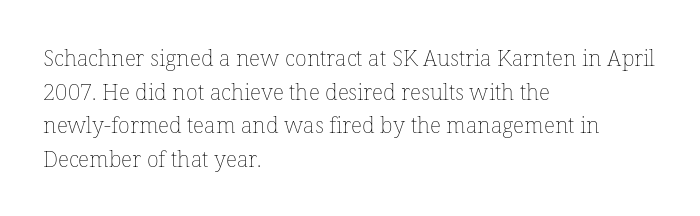
{"italic": "no", "bold": "no", "underline": "no", "align": "left", "line_spacing": "normal", "line_spacing_ratio": 1.53, "letter_spacing": "normal", "letter_spacing_em": 0.0, "glyph_px": 22}
